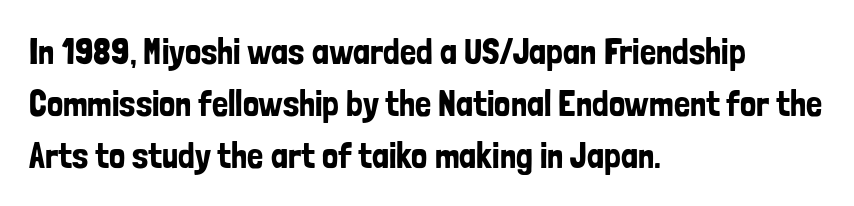
The image shows 36 px condensed sans-serif type, upright; set left-aligned, normal line spacing (1.44x), normal letter spacing, not underlined; low stroke contrast and a medium x-height.
